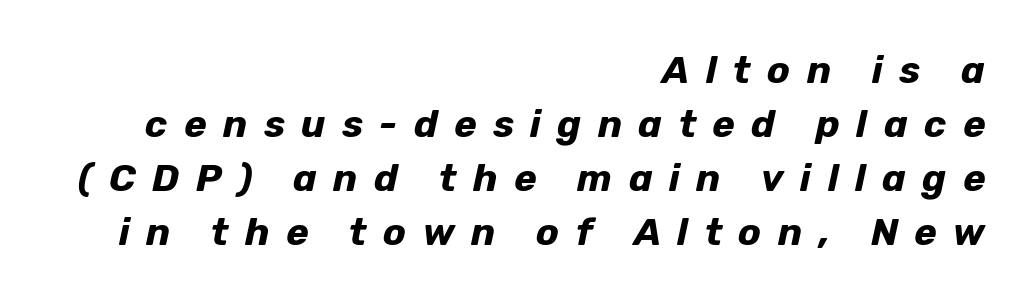
Honestly, there is no underline to notice here at all. Vertical spacing — default. When letters slant like this, we call the style italic. The rendering uses natural spacing where letterforms have individual widths. Each glyph is drawn with heavy, bold strokes.
